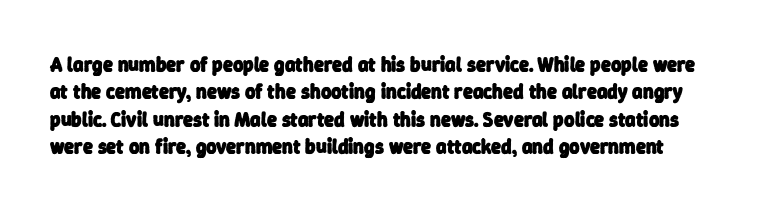
{"bold": "yes", "underline": "no", "line_spacing": "normal", "line_spacing_ratio": 1.37, "letter_spacing": "normal", "letter_spacing_em": 0.0, "glyph_px": 20}
